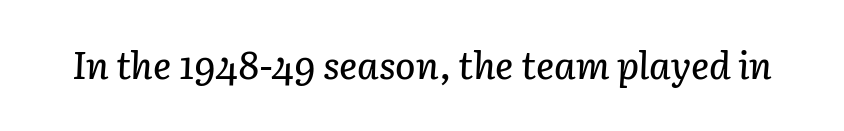
Q: Is the text italic (slanted)? A: Yes, it leans right by about 3 degrees.
Q: Is the text underlined? A: No.
Q: Is the spacing between letters normal or unusually wide? A: Normal.
Q: Width (condensed, normal, or wide)? A: Normal.
Q: Stroke contrast? A: Low.
Q: x-height? A: Medium.
Q: Monospaced? A: No.
